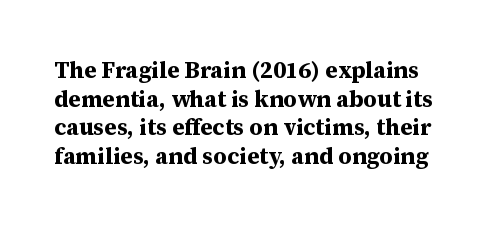
{"italic": "no", "bold": "yes", "underline": "no", "line_spacing": "normal", "line_spacing_ratio": 1.25, "letter_spacing": "normal", "letter_spacing_em": 0.0, "glyph_px": 23}
